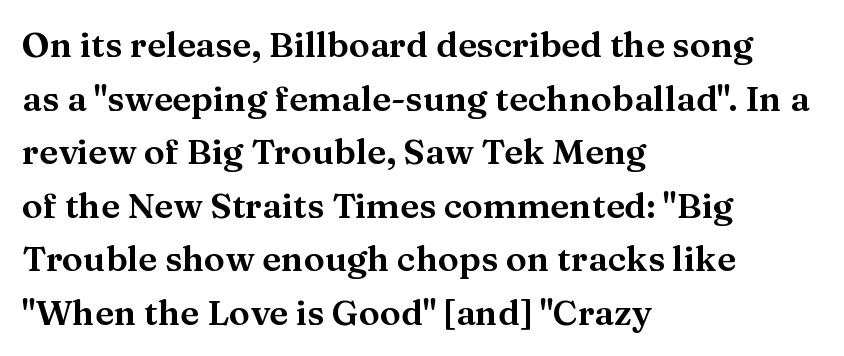
{"serif": "yes", "italic": "no", "width": "wide", "stroke_contrast": "medium", "x_height": "medium", "monospaced": "no", "underline": "no", "align": "left", "line_spacing": "normal", "line_spacing_ratio": 1.53, "letter_spacing": "normal", "letter_spacing_em": 0.0, "glyph_px": 35}
